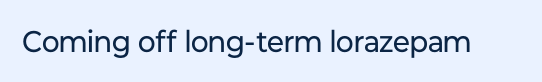
The image shows 30 px regular-weight sans-serif type, upright; set normal letter spacing, not underlined; low stroke contrast and a medium x-height.
